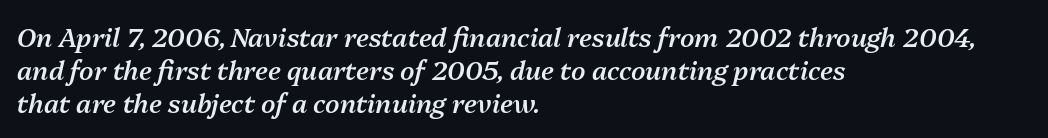
This is the in-between weight designers call semibold or demi. Compared with typical body copy, the letter spacing here is the same. Only glyphs here, with clear space below each row. Evenly set lines give the paragraph a standard silhouette.
